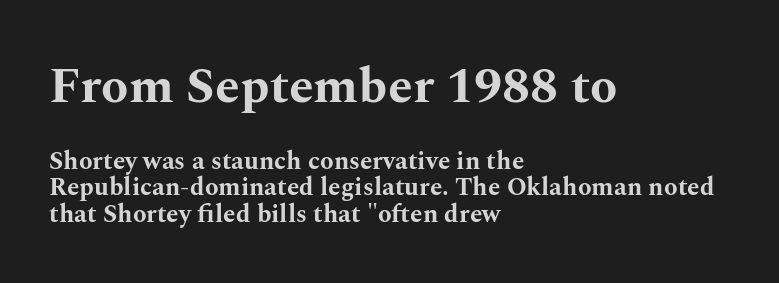
Typographically, this falls in the serif category. Chunky letters — that's bold for sure. You could not count columns in this text — the font is proportionally spaced. This layout puts the oversized block above and the modest block below.
